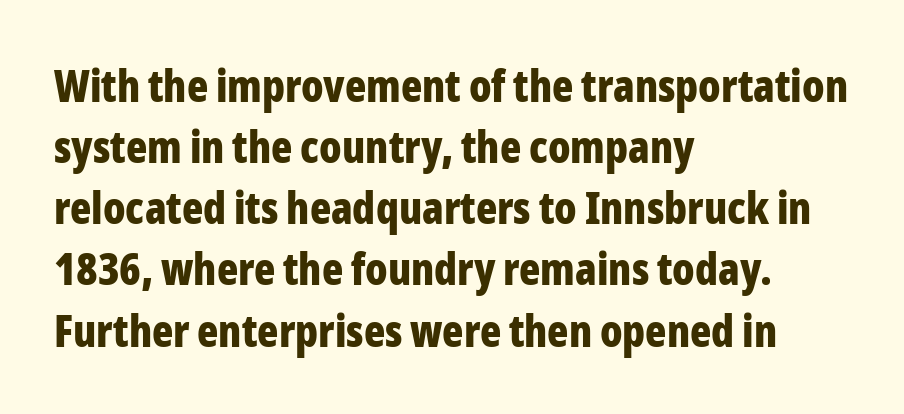
Q: Is the text bold? A: Yes.
Q: Is the text italic (slanted)? A: No, it is upright.
Q: Is the typeface a serif or a sans-serif typeface? A: Sans-serif.
Q: Is the text underlined? A: No.
Q: How is the paragraph aligned? A: Left-aligned.
Q: Is the spacing between letters normal or unusually wide? A: Normal.
Q: Is the spacing between lines tight, normal or loose? A: Normal.
Q: Width (condensed, normal, or wide)? A: Condensed.
Q: Stroke contrast? A: Low.
Q: x-height? A: Medium.
Q: Monospaced? A: No.
